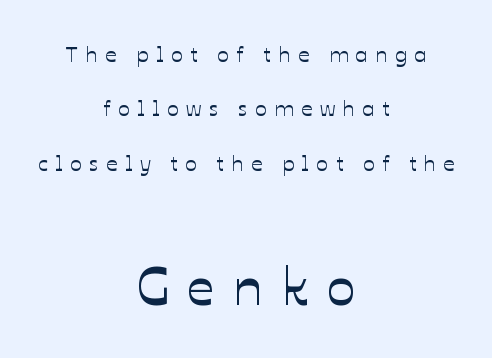
{"italic": "no", "width": "normal", "stroke_contrast": "low", "x_height": "medium", "monospaced": "no", "underline": "no", "align": "center", "line_spacing": "loose", "line_spacing_ratio": 2.47, "letter_spacing": "wide", "letter_spacing_em": 0.34, "larger_block": "second", "size_ratio": 2.45, "glyph_px": 54}
